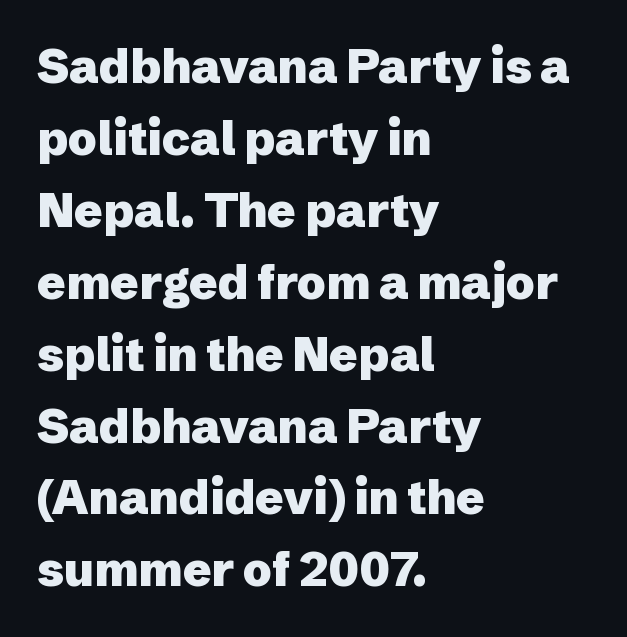
The vertical gap from one line to the next is medium. Check where the strokes stop: nothing finishes them off — pure sans. Is the block centered? No — it sits flush against the left margin. A bare baseline throughout the passage. Spacing verdict: proportional, widths tailored to each character. What weight is shown? A full bold with thick strokes.
